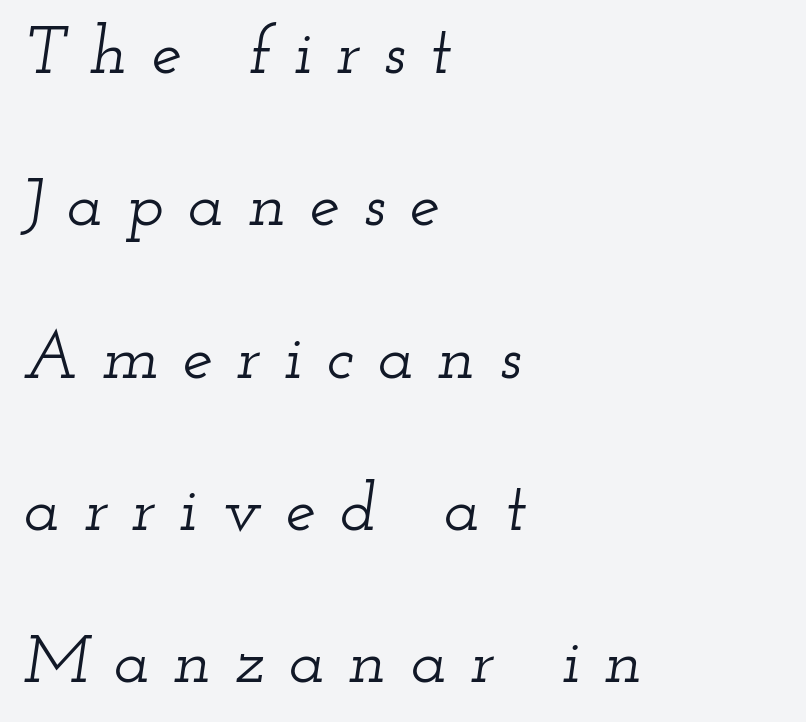
The image shows 68 px wide serif type, italic (leaning right); set left-aligned, loose line spacing (2.24x), unusually wide letter spacing (+0.35 em), not underlined; low stroke contrast and a small x-height.
